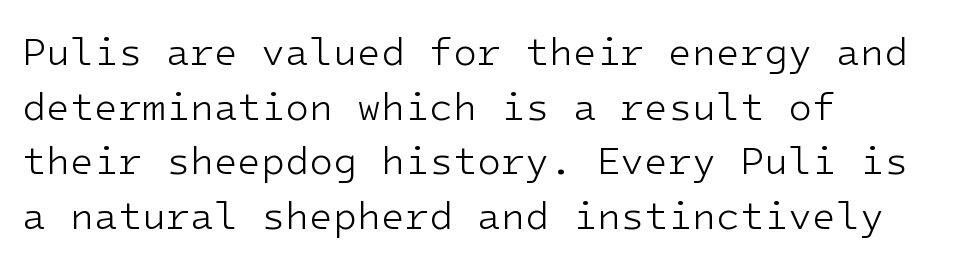
Is there any slant? The stems are plumb. Think standard paragraph weight, or any step lighter than that. You could call the tracking neutral — neither tight nor loose. Quick note: underline off. The designer went with a sans here, leaving each stem footless. Teacher's note: observe the even left margin — that is flush-left alignment.
